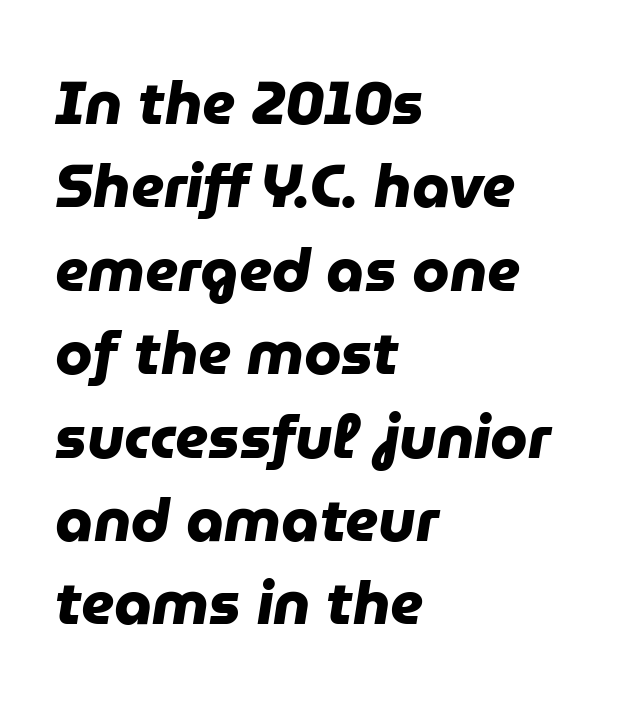
The image shows 60 px heavy sans-serif type; set left-aligned, normal line spacing (1.39x), normal letter spacing, not underlined; low stroke contrast and a medium x-height.
